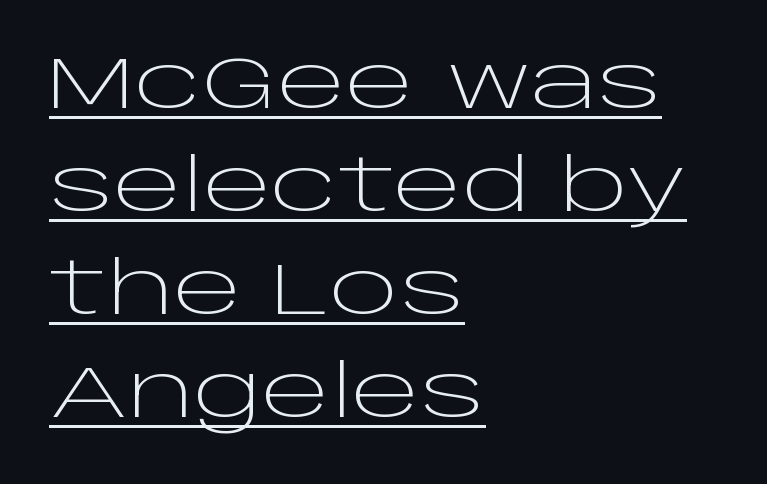
Q: Is the text bold? A: No.
Q: Is the text italic (slanted)? A: No, it is upright.
Q: Is the typeface a serif or a sans-serif typeface? A: Sans-serif.
Q: Is the text underlined? A: Yes.
Q: How is the paragraph aligned? A: Left-aligned.
Q: Is the spacing between letters normal or unusually wide? A: Normal.
Q: Is the spacing between lines tight, normal or loose? A: Normal.
Q: Width (condensed, normal, or wide)? A: Wide.
Q: Stroke contrast? A: Low.
Q: x-height? A: Large.
Q: Monospaced? A: No.
